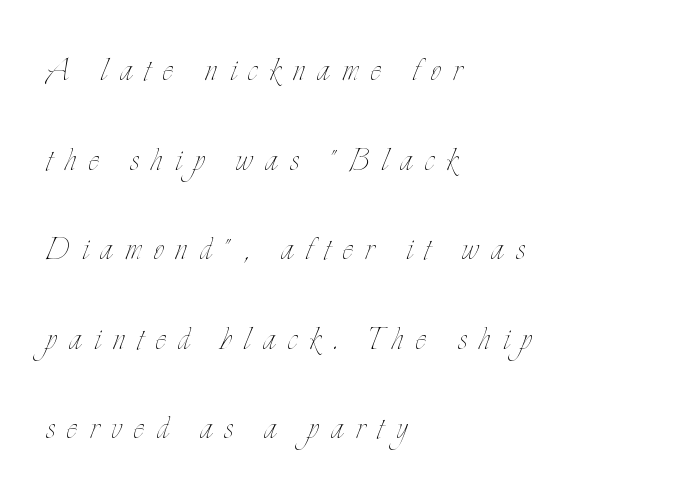
Q: Is the text bold? A: No.
Q: Is the text italic (slanted)? A: Yes.
Q: Is the text underlined? A: No.
Q: How is the paragraph aligned? A: Left-aligned.
Q: Is the spacing between letters normal or unusually wide? A: Unusually wide.
Q: Is the spacing between lines tight, normal or loose? A: Loose.
Q: Width (condensed, normal, or wide)? A: Condensed.
Q: Stroke contrast? A: Low.
Q: x-height? A: Small.
Q: Monospaced? A: No.
